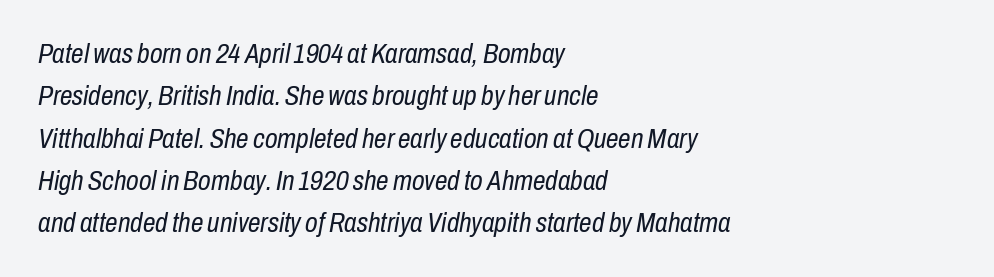
Q: Is the text bold? A: No.
Q: Is the text italic (slanted)? A: Yes, it leans right by about 10 degrees.
Q: Is the text underlined? A: No.
Q: How is the paragraph aligned? A: Left-aligned.
Q: Is the spacing between letters normal or unusually wide? A: Normal.
Q: Is the spacing between lines tight, normal or loose? A: Normal.
Q: Width (condensed, normal, or wide)? A: Condensed.
Q: Stroke contrast? A: Low.
Q: x-height? A: Medium.
Q: Monospaced? A: No.
